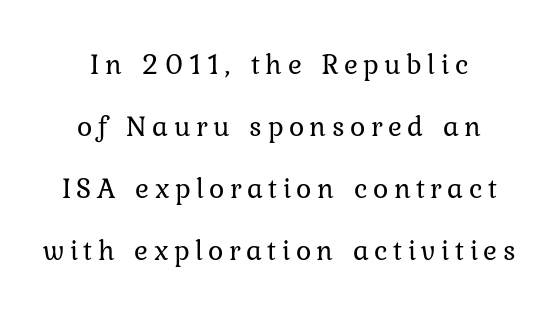
Q: Is the text bold? A: No.
Q: Is the text italic (slanted)? A: No, it is upright.
Q: Is the text underlined? A: No.
Q: How is the paragraph aligned? A: Centered.
Q: Is the spacing between lines tight, normal or loose? A: Loose.
Q: Width (condensed, normal, or wide)? A: Normal.
Q: Stroke contrast? A: Low.
Q: x-height? A: Medium.
Q: Monospaced? A: No.
